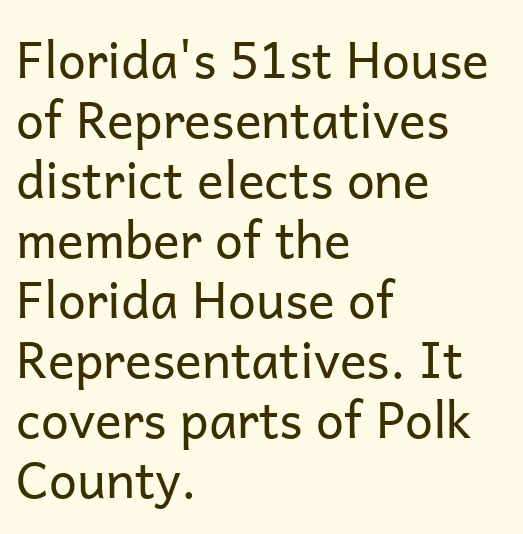
Q: Is the text bold? A: No.
Q: Is the text italic (slanted)? A: No, it is upright.
Q: Is the typeface a serif or a sans-serif typeface? A: Sans-serif.
Q: Is the text underlined? A: No.
Q: How is the paragraph aligned? A: Left-aligned.
Q: Is the spacing between letters normal or unusually wide? A: Normal.
Q: Width (condensed, normal, or wide)? A: Normal.
Q: Stroke contrast? A: Low.
Q: x-height? A: Medium.
Q: Monospaced? A: No.
